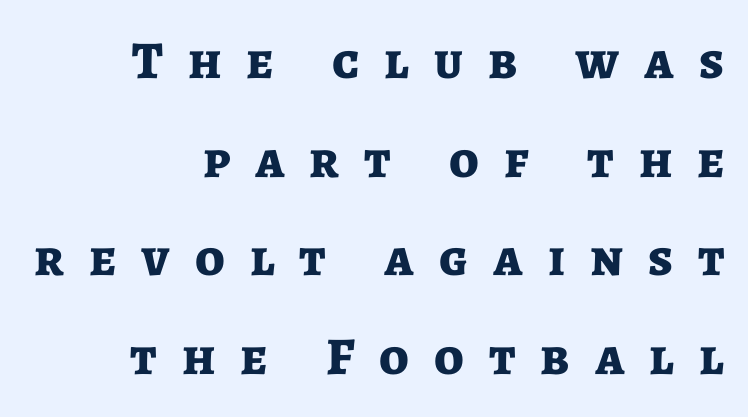
{"serif": "no", "italic": "no", "bold": "yes", "weight": "bold", "width": "normal", "stroke_contrast": "low", "x_height": "medium", "monospaced": "no", "underline": "no", "align": "right", "line_spacing_ratio": 1.86, "letter_spacing": "wide", "letter_spacing_em": 0.47, "glyph_px": 53}
